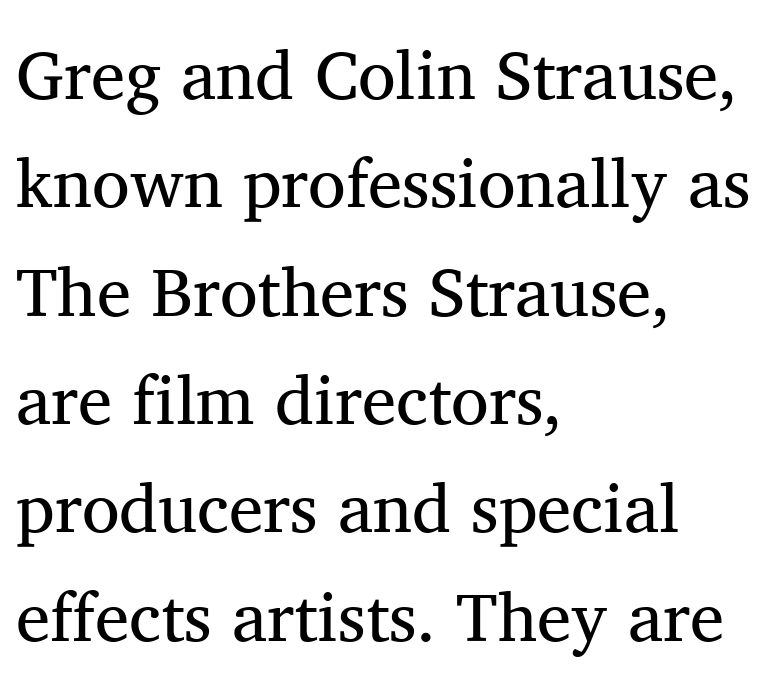
{"serif": "yes", "italic": "no", "bold": "no", "weight": "regular", "width": "normal", "stroke_contrast": "medium", "x_height": "medium", "monospaced": "no", "underline": "no", "align": "left", "line_spacing": "normal", "line_spacing_ratio": 1.57, "letter_spacing": "normal", "letter_spacing_em": 0.0, "glyph_px": 69}
